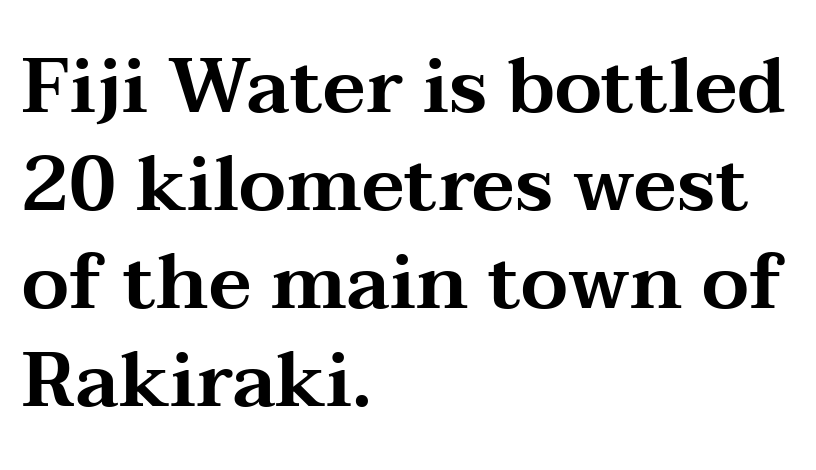
Q: Is the text italic (slanted)? A: No, it is upright.
Q: Is the typeface a serif or a sans-serif typeface? A: Serif.
Q: Is the text underlined? A: No.
Q: How is the paragraph aligned? A: Left-aligned.
Q: Is the spacing between letters normal or unusually wide? A: Normal.
Q: Is the spacing between lines tight, normal or loose? A: Normal.
Q: Width (condensed, normal, or wide)? A: Wide.
Q: Stroke contrast? A: Medium.
Q: x-height? A: Medium.
Q: Monospaced? A: No.
